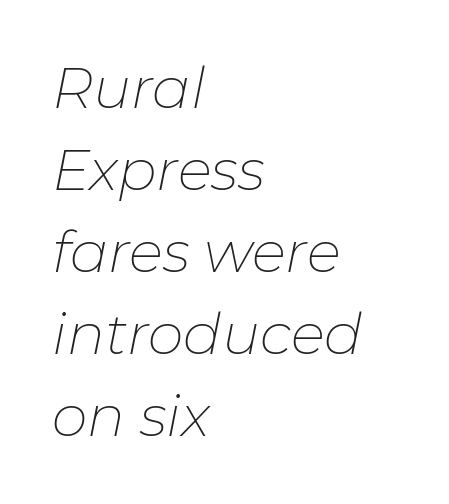
Short note: letters normally spaced. Designer's note — italics engaged. In terms of leading, this rendering sits right in the middle. Think of a printed novel: that variable character pitch is what you see here. Heft: none added — not bold.
